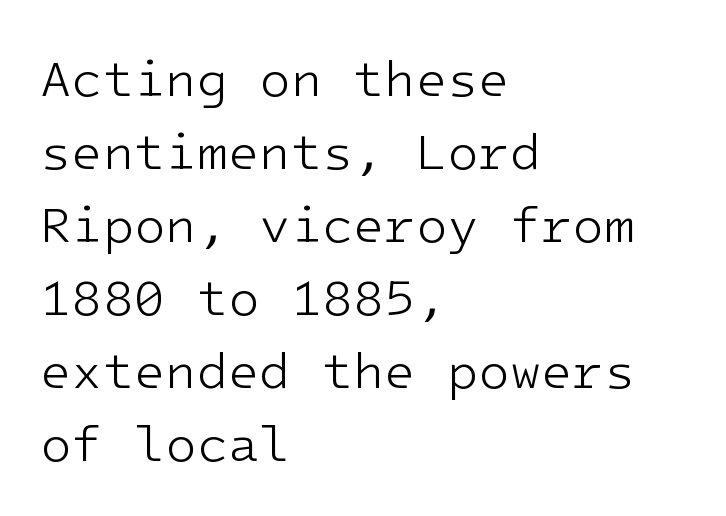
Q: Is the text bold? A: No.
Q: Is the text italic (slanted)? A: No, it is upright.
Q: Is the typeface a serif or a sans-serif typeface? A: Sans-serif.
Q: Is the text underlined? A: No.
Q: How is the paragraph aligned? A: Left-aligned.
Q: Is the spacing between letters normal or unusually wide? A: Normal.
Q: Is the spacing between lines tight, normal or loose? A: Normal.
Q: Width (condensed, normal, or wide)? A: Normal.
Q: Stroke contrast? A: Low.
Q: x-height? A: Medium.
Q: Monospaced? A: Yes.
